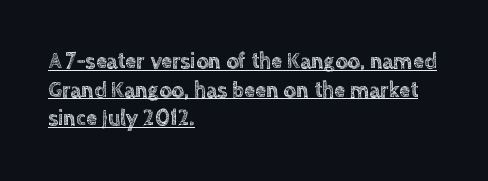
{"italic": "no", "underline": "yes", "align": "left", "line_spacing": "normal", "line_spacing_ratio": 1.3, "letter_spacing": "normal", "letter_spacing_em": 0.0, "glyph_px": 22}
